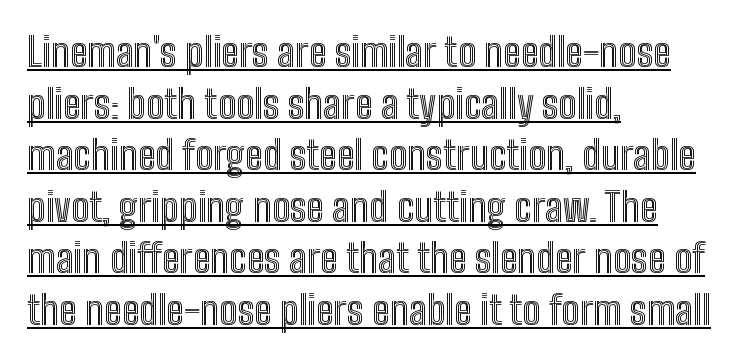
{"italic": "no", "width": "condensed", "x_height": "medium", "monospaced": "no", "underline": "yes", "align": "left", "line_spacing": "normal", "line_spacing_ratio": 1.29, "letter_spacing": "normal", "letter_spacing_em": 0.0, "glyph_px": 40}
